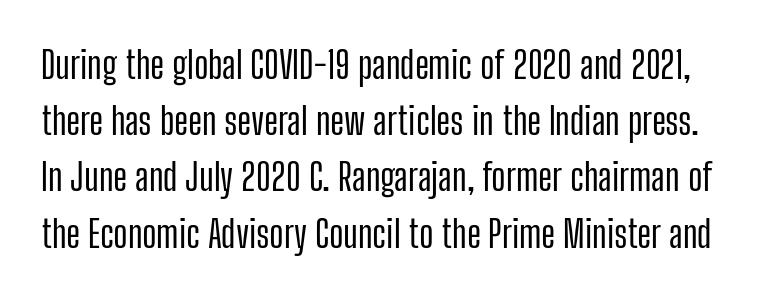
The image shows 38 px condensed sans-serif type, upright; set normal line spacing (1.48x), normal letter spacing, not underlined; low stroke contrast and a medium x-height.
